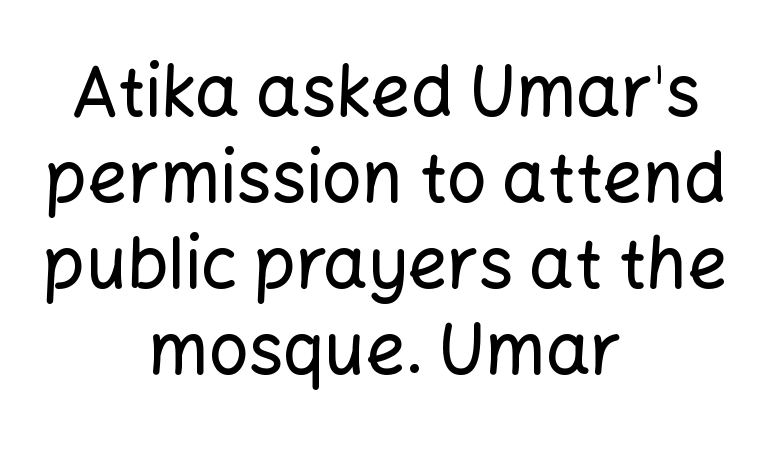
The image shows 70 px sans-serif type, upright; set centered, line spacing 1.23x, normal letter spacing, not underlined; low stroke contrast and a medium x-height.
